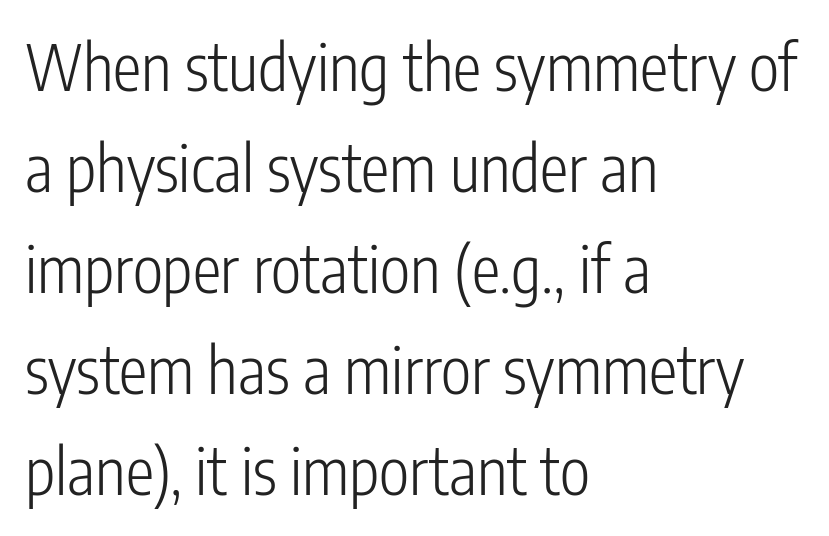
{"serif": "no", "italic": "no", "bold": "no", "weight": "light", "width": "condensed", "stroke_contrast": "low", "x_height": "medium", "monospaced": "no", "underline": "no", "align": "left", "line_spacing": "normal", "line_spacing_ratio": 1.58, "letter_spacing": "normal", "letter_spacing_em": 0.0, "glyph_px": 64}
